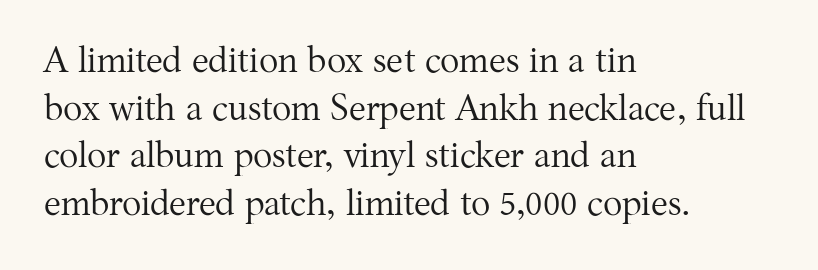
The letters stand upright; this is a roman face. The passage shown stacks its lines at a standard gap. Underline: absent. The typesetting does not lean heavy: it is not bold. Honestly, the letter spacing is just normal — you wouldn't notice it.
